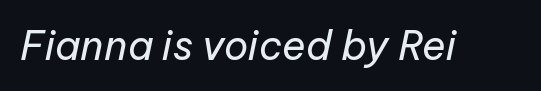
Each word holds together tightly as a unit, with standard inter-letter gaps. These lines are rendered in a variable-pitch font. Underline: absent. The letters are slanted; this is an italic face. The weight would be labelled regular, book, light, or lighter still.
